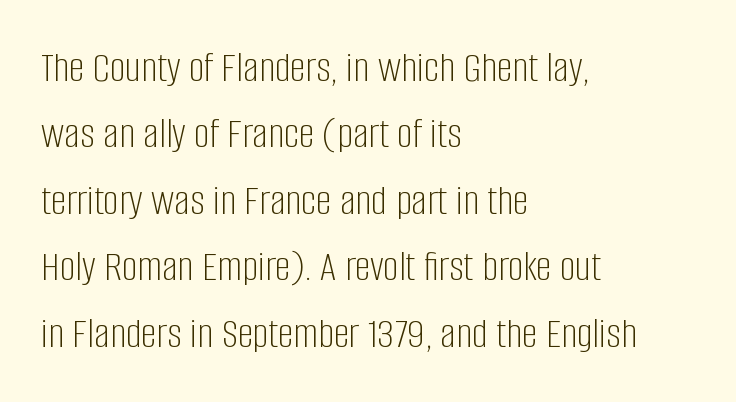
Q: Is the text bold? A: No.
Q: Is the text italic (slanted)? A: No, it is upright.
Q: Is the typeface a serif or a sans-serif typeface? A: Sans-serif.
Q: Is the text underlined? A: No.
Q: How is the paragraph aligned? A: Left-aligned.
Q: Is the spacing between letters normal or unusually wide? A: Normal.
Q: Is the spacing between lines tight, normal or loose? A: Normal.
Q: Width (condensed, normal, or wide)? A: Condensed.
Q: Stroke contrast? A: Low.
Q: x-height? A: Large.
Q: Monospaced? A: No.
